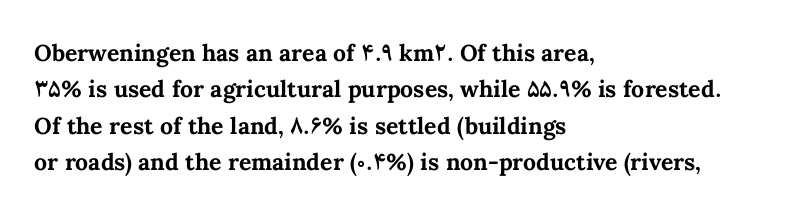
Q: Is the text bold? A: Yes.
Q: Is the text italic (slanted)? A: No, it is upright.
Q: Is the text underlined? A: No.
Q: How is the paragraph aligned? A: Left-aligned.
Q: Is the spacing between letters normal or unusually wide? A: Normal.
Q: Is the spacing between lines tight, normal or loose? A: Normal.
